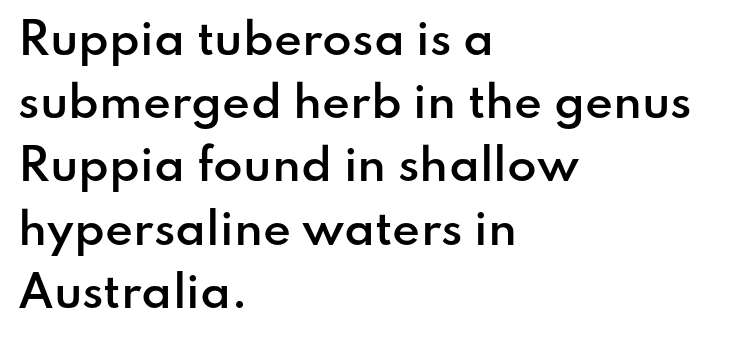
Q: Is the text bold? A: Semi-bold.
Q: Is the text italic (slanted)? A: No, it is upright.
Q: Is the typeface a serif or a sans-serif typeface? A: Sans-serif.
Q: Is the text underlined? A: No.
Q: How is the paragraph aligned? A: Left-aligned.
Q: Is the spacing between letters normal or unusually wide? A: Normal.
Q: Is the spacing between lines tight, normal or loose? A: Normal.
Q: Width (condensed, normal, or wide)? A: Normal.
Q: Stroke contrast? A: Low.
Q: x-height? A: Small.
Q: Monospaced? A: No.
